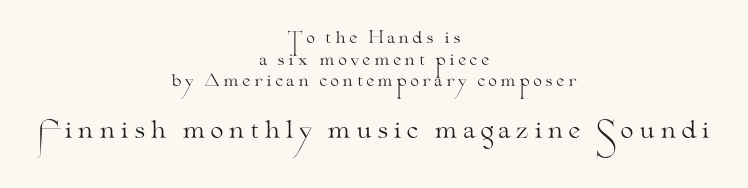
Q: Is the text bold? A: No.
Q: Is the text italic (slanted)? A: No, it is upright.
Q: Is the text underlined? A: No.
Q: How is the paragraph aligned? A: Centered.
Q: Is the spacing between lines tight, normal or loose? A: Normal.
Q: Which block of text is set in a larger size, the first (top) or the second (bottom)? A: The second (bottom) one.
